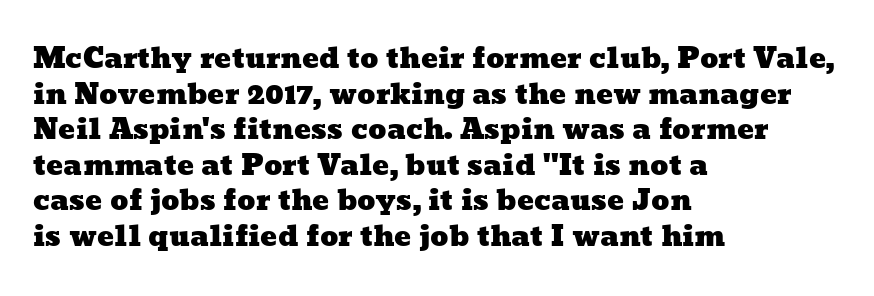
Q: Is the text underlined? A: No.
Q: How is the paragraph aligned? A: Left-aligned.
Q: Is the spacing between letters normal or unusually wide? A: Normal.
Q: Is the spacing between lines tight, normal or loose? A: Normal.
Q: Width (condensed, normal, or wide)? A: Wide.
Q: Stroke contrast? A: Low.
Q: x-height? A: Medium.
Q: Monospaced? A: No.
